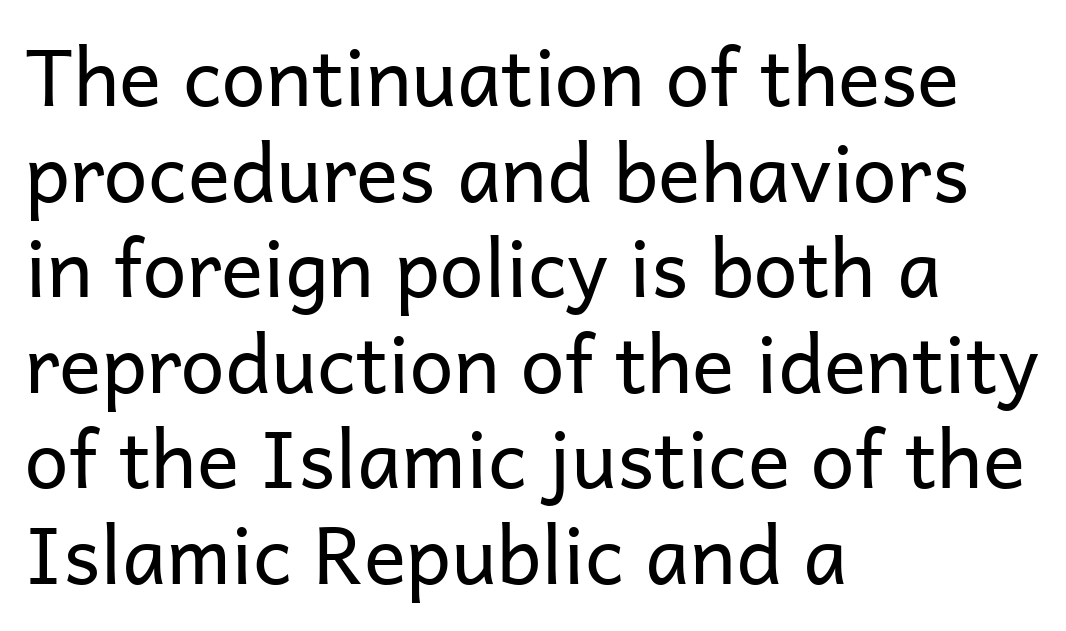
This rendering employs a face without finishing strokes, i.e., a sans-serif. Words appear dense and cohesive because spacing is normal. These lines were composed using upright roman letters. Spacing verdict: proportional, widths tailored to each character.
